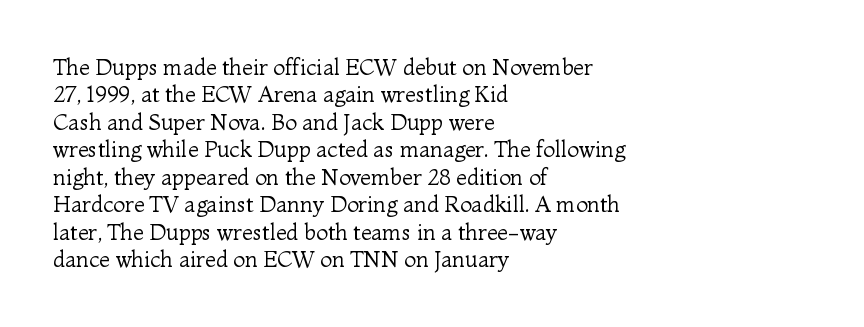
The image shows 22 px text type, upright; set left-aligned, normal line spacing (1.25x), normal letter spacing, not underlined.
